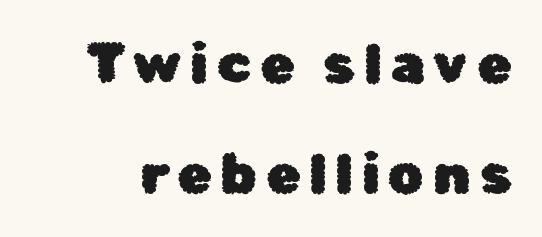
{"serif": "no", "italic": "no", "width": "normal", "stroke_contrast": "low", "x_height": "medium", "monospaced": "no", "underline": "no", "line_spacing": "loose", "line_spacing_ratio": 1.96, "glyph_px": 56}
